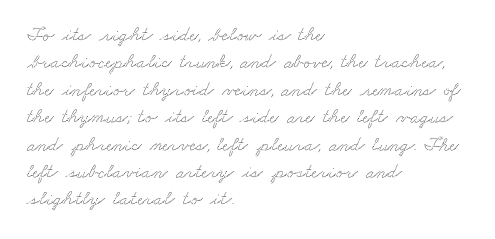
{"underline": "no", "align": "left", "line_spacing": "normal", "line_spacing_ratio": 1.37, "letter_spacing": "normal", "letter_spacing_em": 0.0, "glyph_px": 20}
